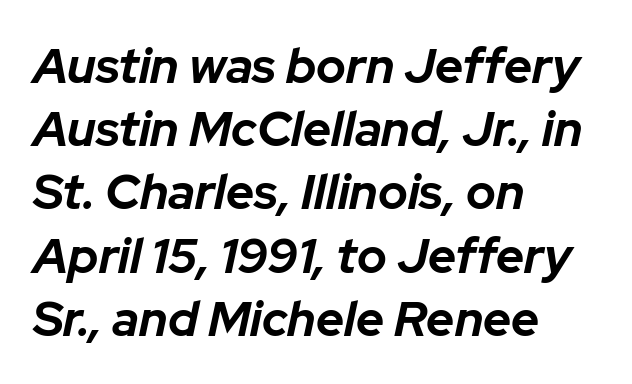
The image shows 49 px bold type, italic (leaning right); set left-aligned, normal line spacing (1.29x), normal letter spacing, not underlined; low stroke contrast and a medium x-height.
